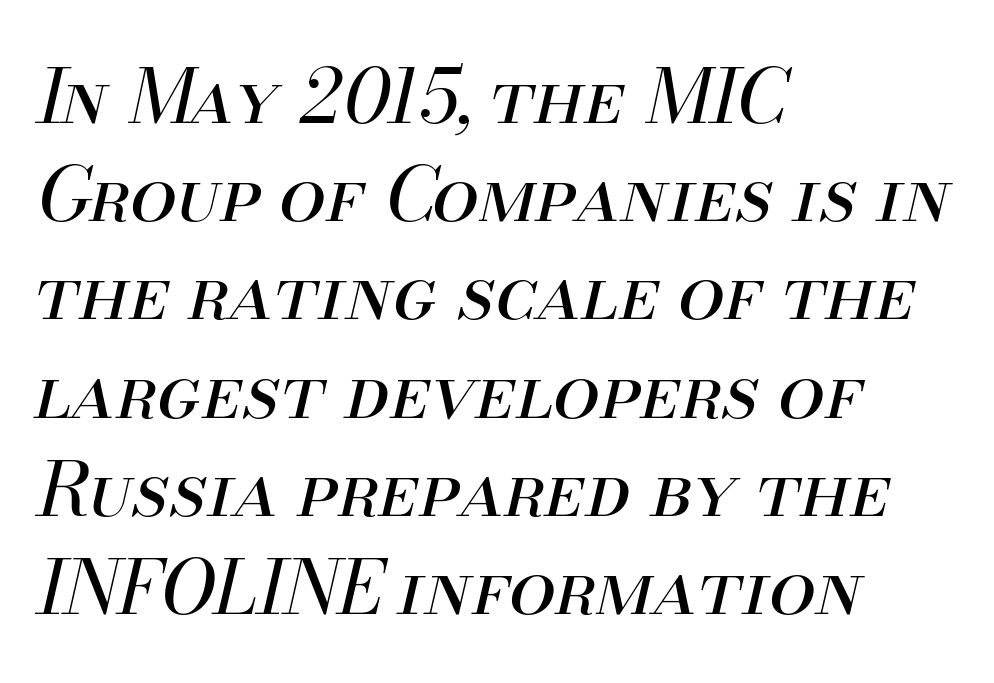
Compared with a centered layout, this one pins lines to the left instead. The letters look calm and open, with moderate or lighter stems. The text carries the slant typical of an italic or oblique font. Between one letter and the next there's only the usual sliver of space. Here the designer chose a conventional face with non-uniform glyph widths. The specimen omits any rule beneath the text block's lines.
